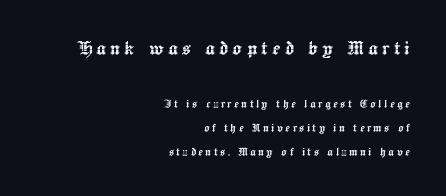
Q: Is the text italic (slanted)? A: No, it is upright.
Q: Is the text underlined? A: No.
Q: How is the paragraph aligned? A: Right-aligned.
Q: Which block of text is set in a larger size, the first (top) or the second (bottom)? A: The first (top) one.
